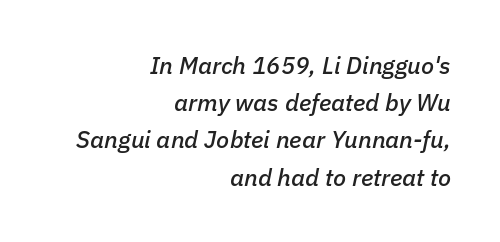
Q: Is the text italic (slanted)? A: Yes, it leans right by about 11 degrees.
Q: Is the text underlined? A: No.
Q: How is the paragraph aligned? A: Right-aligned.
Q: Is the spacing between letters normal or unusually wide? A: Normal.
Q: Is the spacing between lines tight, normal or loose? A: Normal.
